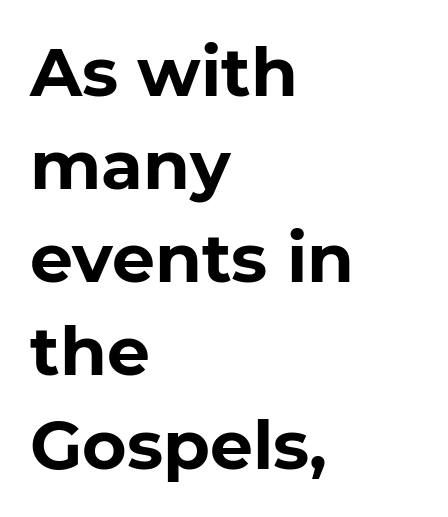
The image shows 68 px bold sans-serif type, upright; set left-aligned, normal line spacing (1.37x), normal letter spacing, not underlined; low stroke contrast and a medium x-height.
